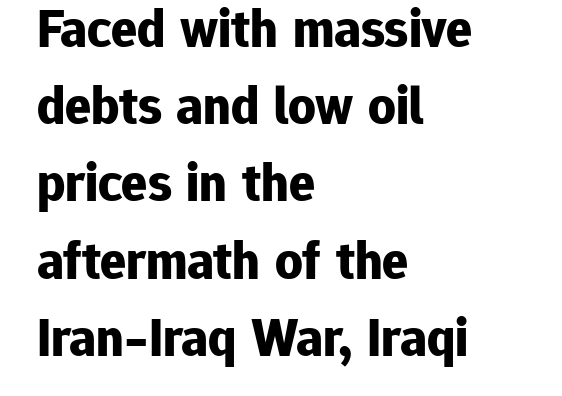
To sum up the face: it is a sans, with no serifs. Leftover space on each line is placed entirely after the last word. Notice how descenders clear the ascenders below comfortably — that's standard leading. The lettering holds an erect, upright posture throughout. The characters look thick and weighty, a clear bold.
